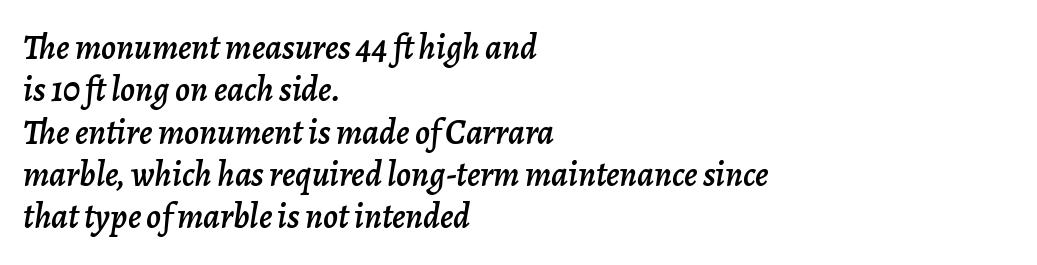
The image shows 35 px text type, italic (leaning right); set left-aligned, line spacing 1.21x, normal letter spacing, not underlined; low stroke contrast and a medium x-height.
